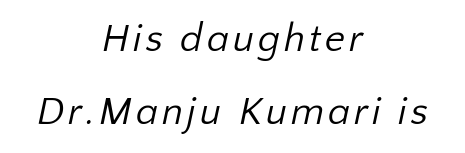
{"serif": "no", "bold": "no", "weight": "regular", "width": "normal", "stroke_contrast": "low", "x_height": "medium", "monospaced": "no", "underline": "no", "align": "center", "line_spacing_ratio": 1.88, "glyph_px": 39}
